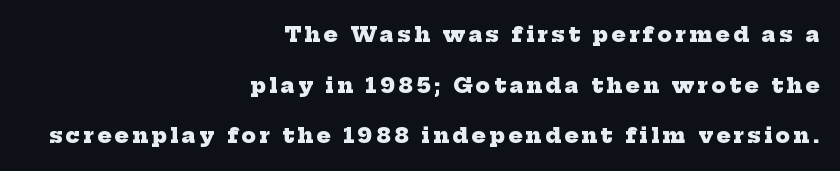
{"bold": "yes", "underline": "no", "align": "right", "line_spacing": "loose", "line_spacing_ratio": 2.41, "glyph_px": 21}
